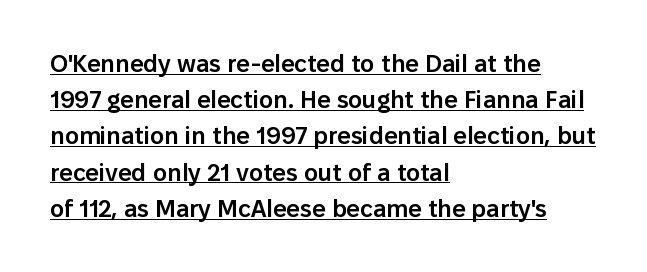
Q: Is the text bold? A: Semi-bold.
Q: Is the text italic (slanted)? A: No, it is upright.
Q: Is the text underlined? A: Yes.
Q: How is the paragraph aligned? A: Left-aligned.
Q: Is the spacing between letters normal or unusually wide? A: Normal.
Q: Is the spacing between lines tight, normal or loose? A: Normal.
